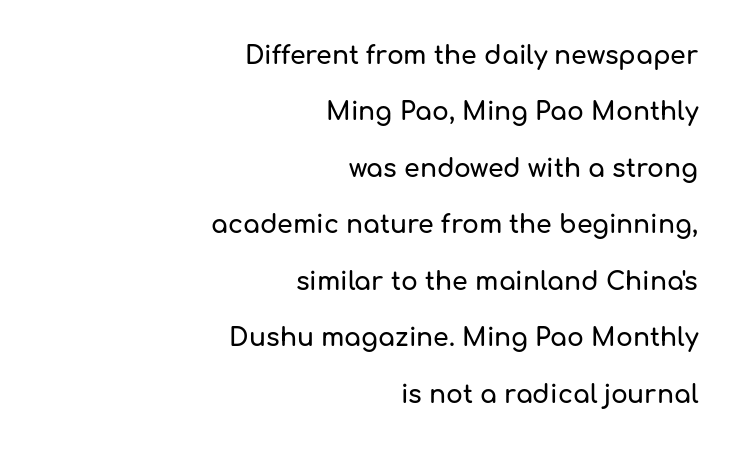
{"italic": "no", "underline": "no", "align": "right", "line_spacing": "loose", "line_spacing_ratio": 2.26, "letter_spacing": "normal", "letter_spacing_em": 0.0, "glyph_px": 25}
